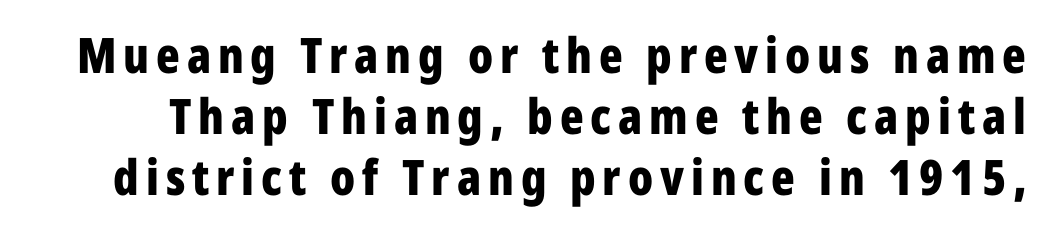
The zone under the glyphs is completely vacant. Here the designer chose a conventional face with non-uniform glyph widths. The passage shown is typeset with a sans-serif family. This is heavy type, rendered in bold. Do the letters lean? They stand straight.
